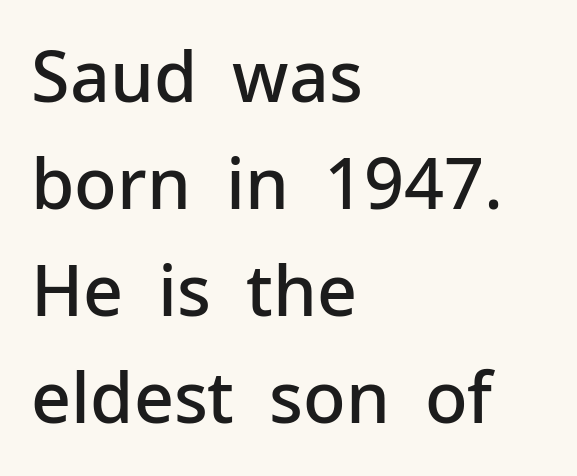
{"serif": "no", "italic": "no", "bold": "semi", "weight": "semibold", "width": "normal", "stroke_contrast": "low", "x_height": "medium", "monospaced": "no", "underline": "no", "align": "left", "line_spacing": "normal", "line_spacing_ratio": 1.53, "letter_spacing": "normal", "letter_spacing_em": 0.0, "glyph_px": 70}
